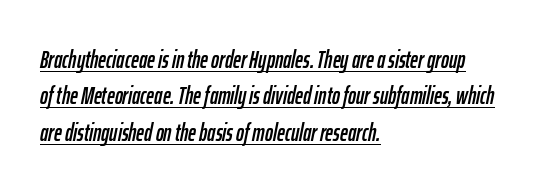
{"italic": "yes", "lean": "right", "slant_degrees": 12, "underline": "yes", "align": "left", "line_spacing": "normal", "line_spacing_ratio": 1.52, "letter_spacing": "normal", "letter_spacing_em": 0.0, "glyph_px": 24}
